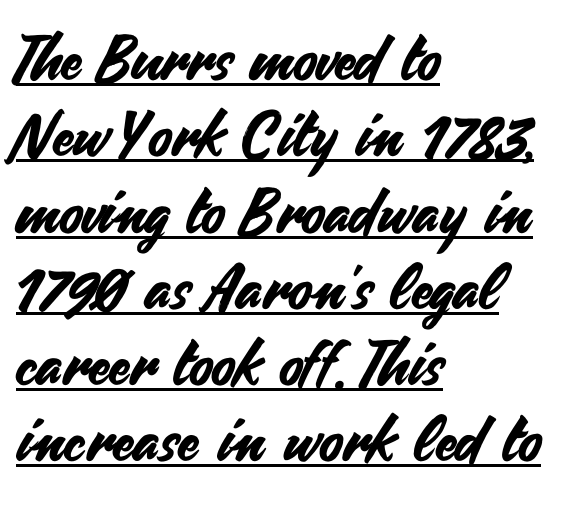
In CSS terms this would be text-align: left. Here the designer chose a conventional face with non-uniform glyph widths. Are there feet on the stems? There aren't — it's a sans. Observe the ordinary spacing: letters are neighbours, not strangers. The rendered words wear a rule along their underside.
